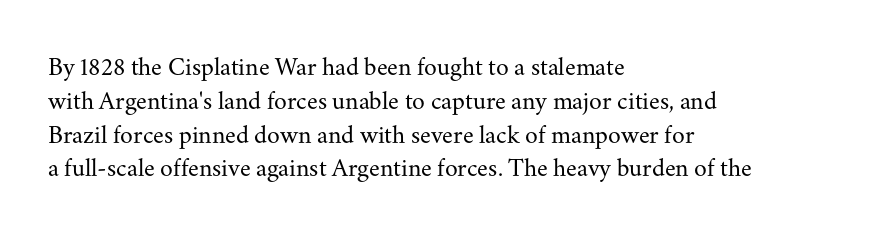
{"italic": "no", "bold": "no", "underline": "no", "align": "left", "line_spacing": "normal", "line_spacing_ratio": 1.3, "letter_spacing": "normal", "letter_spacing_em": 0.0, "glyph_px": 26}
